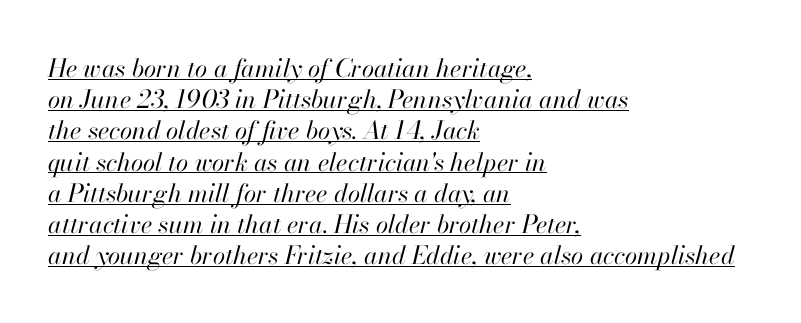
The image shows 25 px text type, italic (leaning right); set left-aligned, normal line spacing (1.25x), normal letter spacing, underlined.
